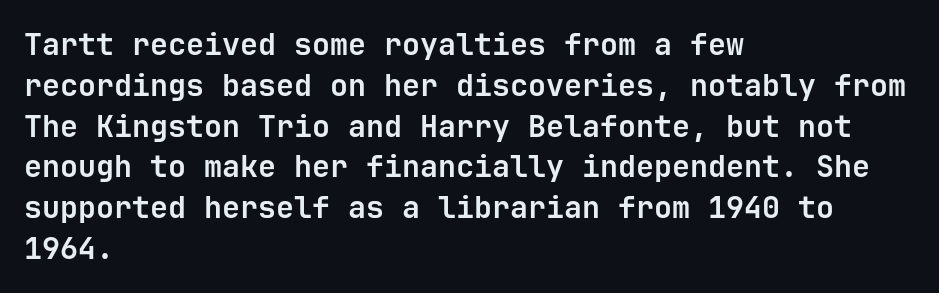
The image shows 30 px bold sans-serif type, upright, monospaced; set left-aligned, normal line spacing (1.36x), normal letter spacing, not underlined; low stroke contrast and a medium x-height.
